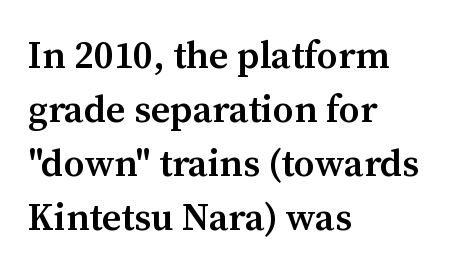
The image shows 38 px semibold serif type, upright; set left-aligned, normal line spacing (1.42x), normal letter spacing, not underlined; medium stroke contrast and a medium x-height.
